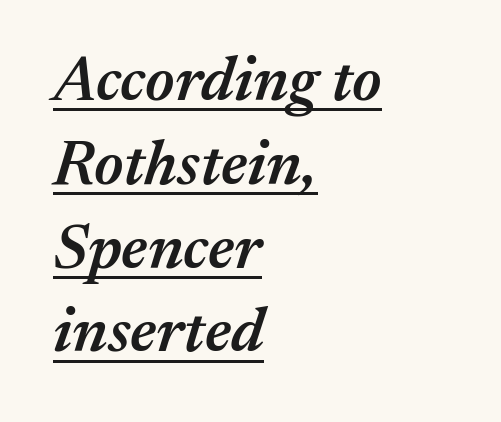
The leading is moderate, giving the passage an even texture. Notice how the stems are inclined rather than vertical — that's the hallmark of italics. Spacing verdict: proportional, widths tailored to each character. Alignment: flush left. A rule runs beneath these lines of type.
